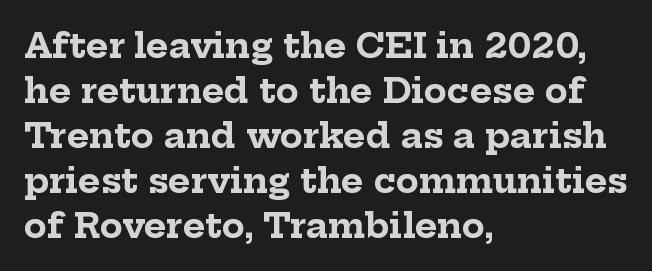
The image shows 34 px bold serif type, upright; set left-aligned, normal line spacing (1.32x), normal letter spacing, not underlined; low stroke contrast and a medium x-height.
